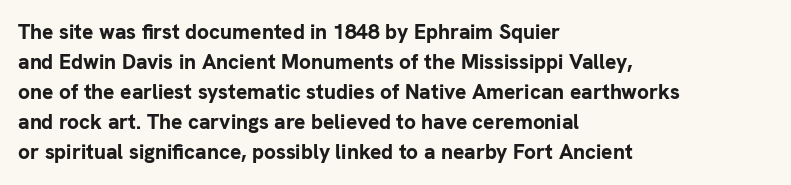
Q: Is the text bold? A: Yes.
Q: Is the text italic (slanted)? A: No, it is upright.
Q: Is the text underlined? A: No.
Q: How is the paragraph aligned? A: Left-aligned.
Q: Is the spacing between letters normal or unusually wide? A: Normal.
Q: Is the spacing between lines tight, normal or loose? A: Normal.
